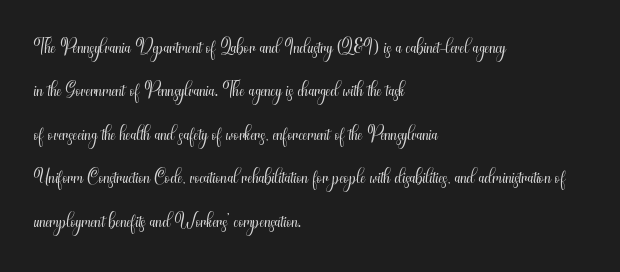
The image shows 29 px light, condensed sans-serif type; set left-aligned, normal line spacing (1.5x), normal letter spacing, not underlined; medium stroke contrast and a small x-height.
